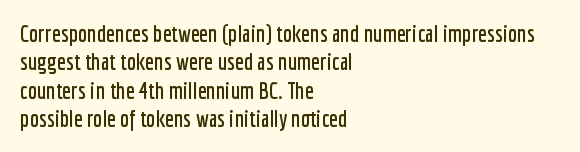
One-word summary of the alignment: left. These lines keep a tight, regular rhythm from letter to letter. Letters rest on an invisible, unmarked baseline. In terms of posture, this sample is upright.
